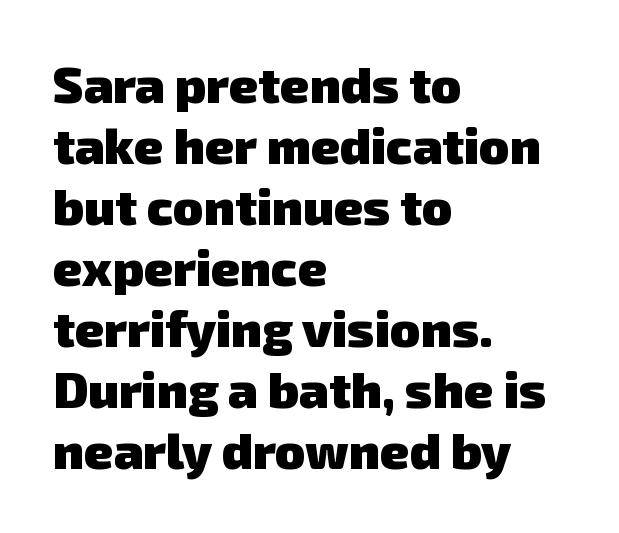
Note the varied advance widths — an 'i' is clearly narrower than an 'm'. Quick note: underline off. Every row of glyphs begins at an identical x-position on the left. This rendering employs a face without finishing strokes, i.e., a sans-serif. Look at the stroke-to-counter ratio: heavy, a bold.
